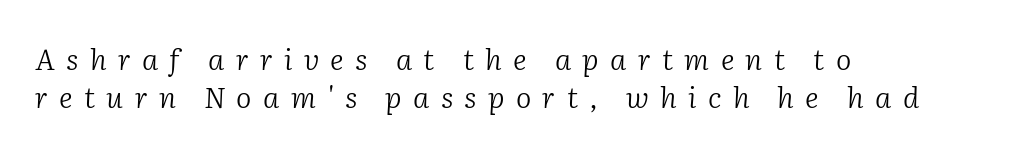
The image shows 29 px light serif type, italic (leaning right); set left-aligned, normal line spacing (1.3x), unusually wide letter spacing (+0.39 em), not underlined; low stroke contrast and a medium x-height.
